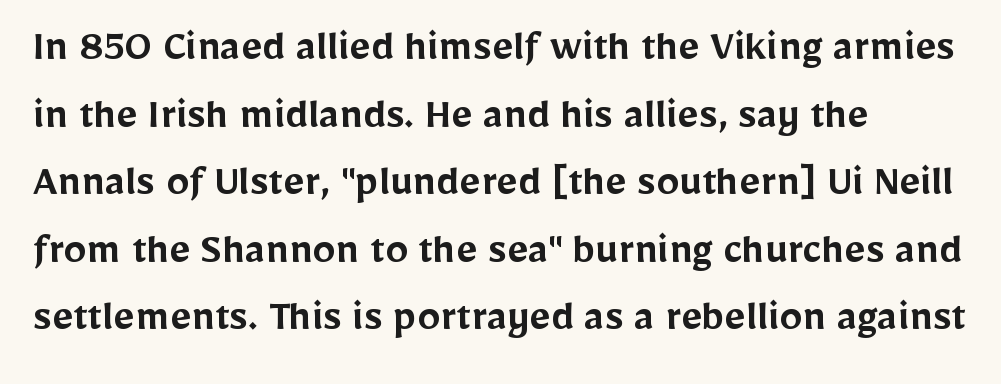
The image shows 46 px semibold sans-serif type, upright; set left-aligned, normal line spacing (1.47x), normal letter spacing, not underlined; low stroke contrast and a medium x-height.
